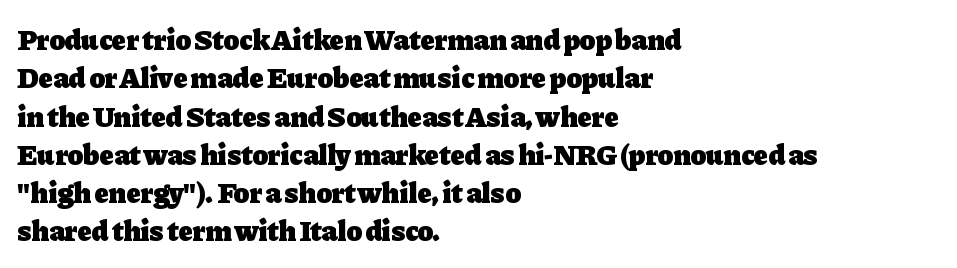
The image shows 29 px heavy serif type, upright; set left-aligned, normal line spacing (1.32x), normal letter spacing, not underlined; low stroke contrast and a medium x-height.
